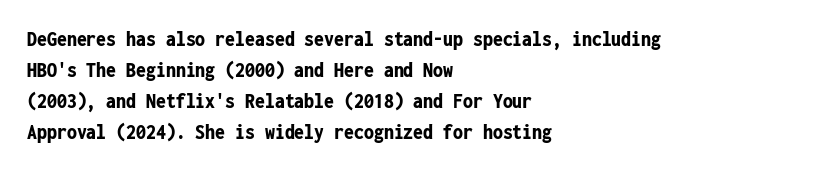
Ordinary non-slanted type is in use. The space between consecutive lines is moderate. The strokes are fattened all the way to bold. No extra tracking has been applied to these lines. Quick note: underline off. The typesetter chose a ragged-right arrangement here.
